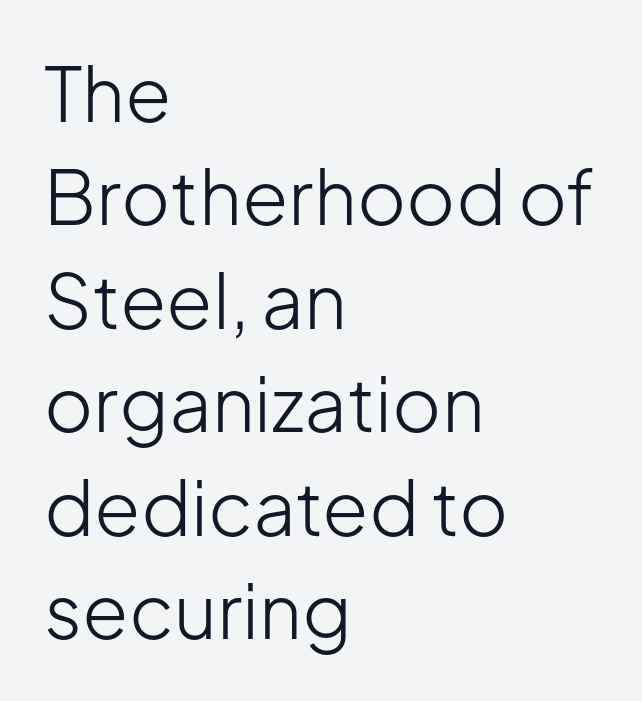
Each line starts at the same left margin while the right side varies. Letters rest on an invisible, unmarked baseline. Unlike italic type, these characters show no tilt at all. Nobody touched the tracking dial on this one. Varying glyph widths throughout — classic text-font behaviour.
